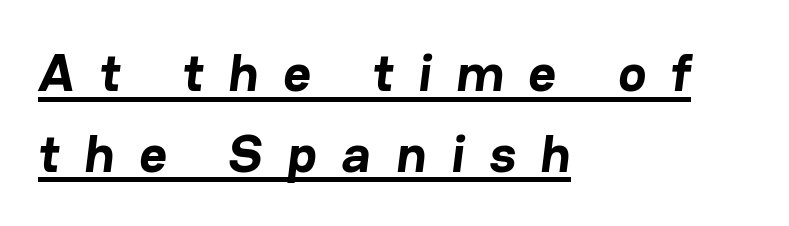
Q: Is the text bold? A: Yes.
Q: Is the typeface a serif or a sans-serif typeface? A: Sans-serif.
Q: Is the text underlined? A: Yes.
Q: How is the paragraph aligned? A: Left-aligned.
Q: Is the spacing between letters normal or unusually wide? A: Unusually wide.
Q: Is the spacing between lines tight, normal or loose? A: Normal.
Q: Width (condensed, normal, or wide)? A: Normal.
Q: Stroke contrast? A: Low.
Q: x-height? A: Medium.
Q: Monospaced? A: No.
